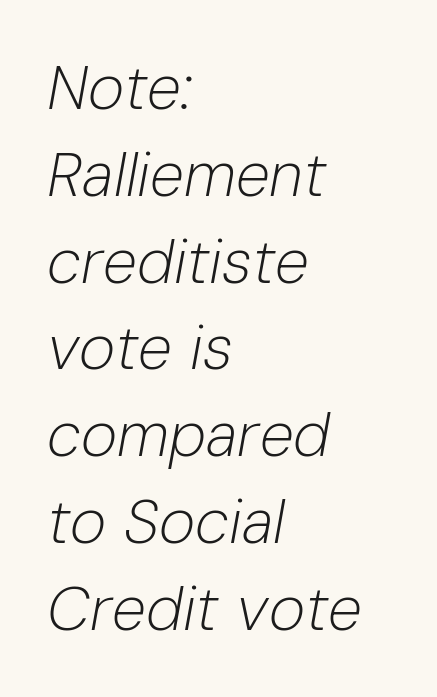
Each letter keeps its own natural width here, so spacing adapts to shape. The letters sit at their default tracking, neither squeezed nor spread. Summary of weight: not heavy and not bold. The rendering applies a slant to the glyphs.
